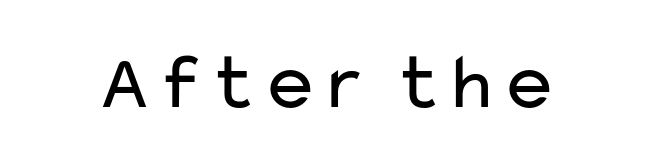
The tracking reads as untouched default to a designer's eye. This is not heavy type; no bold has been used. The letters stand straight up with perfectly vertical stems. The string is rendered with underlining switched off. What kind of face is this? One without serifs — a sans. Proportional: the letters do not fall into vertical columns.
